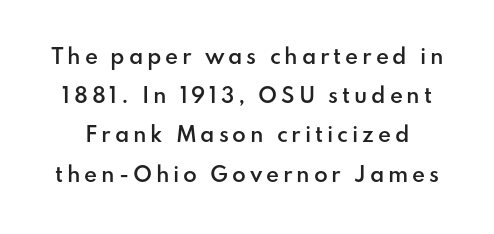
Q: Is the text bold? A: Semi-bold.
Q: Is the text italic (slanted)? A: No, it is upright.
Q: Is the text underlined? A: No.
Q: Is the spacing between lines tight, normal or loose? A: Loose.
